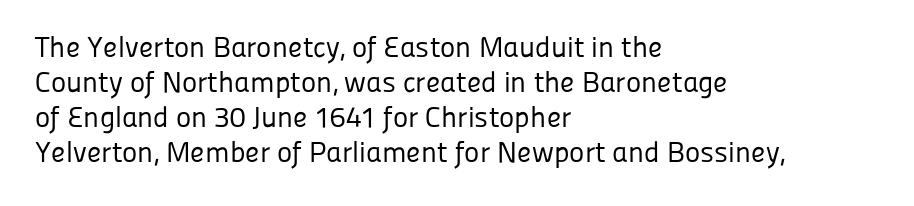
{"serif": "no", "italic": "no", "bold": "no", "weight": "regular", "width": "normal", "stroke_contrast": "low", "x_height": "medium", "monospaced": "no", "underline": "no", "align": "left", "line_spacing_ratio": 1.21, "letter_spacing": "normal", "letter_spacing_em": 0.0, "glyph_px": 29}
